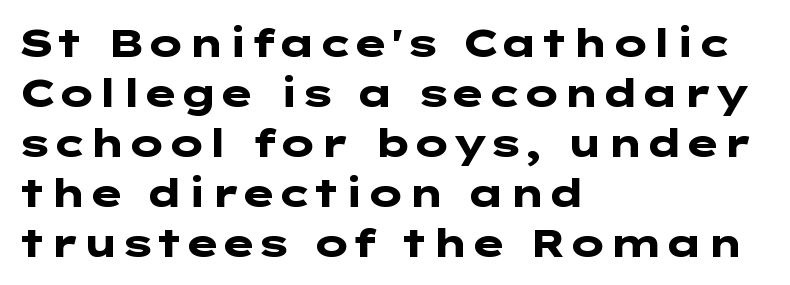
{"serif": "no", "italic": "no", "bold": "yes", "weight": "heavy", "width": "wide", "stroke_contrast": "low", "x_height": "medium", "underline": "no", "align": "left", "line_spacing": "normal", "line_spacing_ratio": 1.28, "letter_spacing": "normal", "letter_spacing_em": 0.0, "glyph_px": 39}
